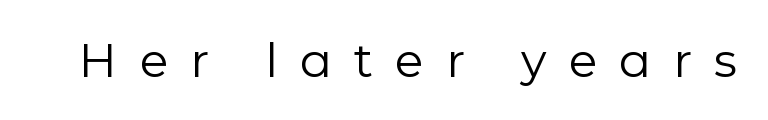
The image shows 47 px regular-weight sans-serif type, upright; set unusually wide letter spacing (+0.47 em), not underlined; low stroke contrast and a medium x-height.
